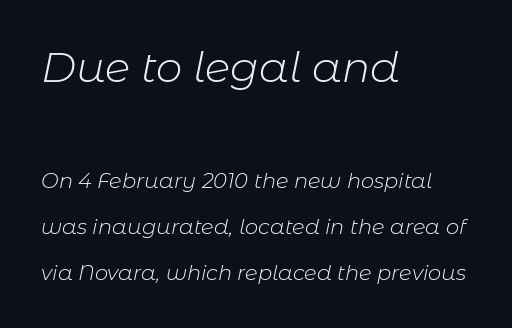
Has an underline been added? It has not. The specimen reads as italic at a glance. You could call the tracking neutral — neither tight nor loose. Compared with a typical body face, this is equally light or lighter still. In CSS terms this would be text-align: left. Spacing verdict: proportional, widths tailored to each character.
